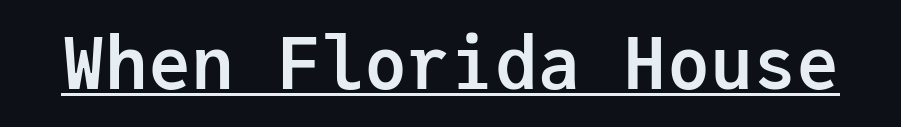
Looks like terminal output: every glyph gets an equal slot. In terms of weight, the rendering is a true, heavy bold. The type is set solid horizontally, with unmodified tracking. The font's upright variant was chosen for this text. Beneath each row of characters lies a ruled line.
